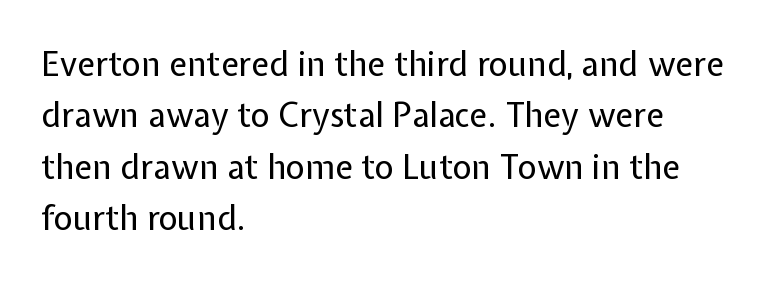
Posture: upright roman. Check under the words: just untouched page. No extra tracking has been applied to these lines. The space between consecutive lines is moderate.
